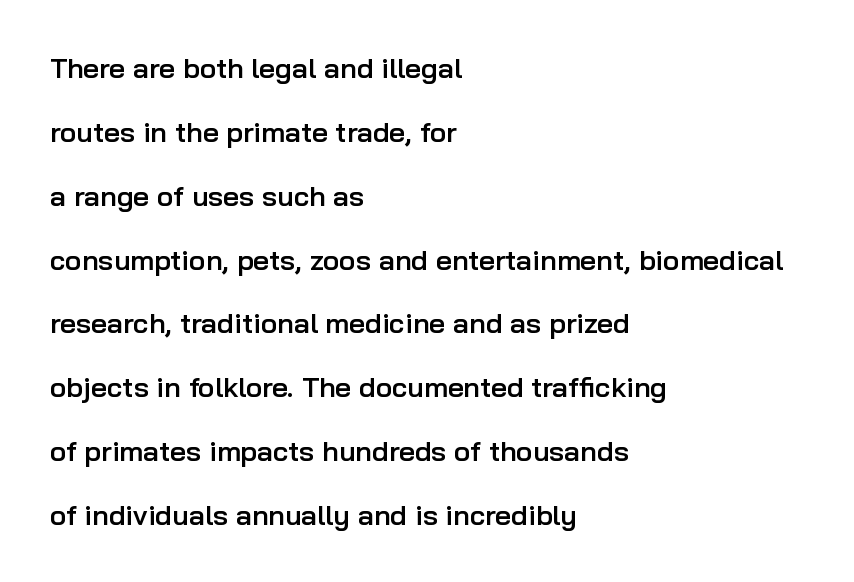
{"serif": "no", "italic": "no", "bold": "semi", "weight": "semibold", "width": "normal", "stroke_contrast": "low", "x_height": "medium", "monospaced": "no", "underline": "no", "align": "left", "line_spacing": "loose", "line_spacing_ratio": 2.28, "letter_spacing": "normal", "letter_spacing_em": 0.0, "glyph_px": 28}
